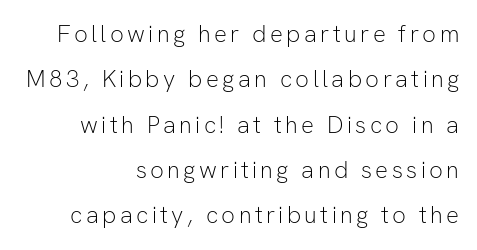
Every character sits straight up, as roman type does. Clear beneath every line of the passage. These glyphs show unthickened strokes, regular width or finer. The text block is weighted toward the right margin, trailing off unevenly leftward.
